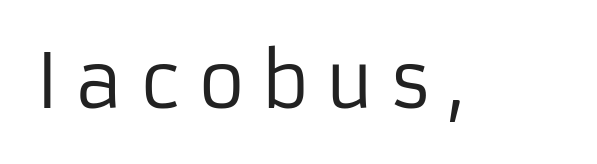
{"serif": "no", "italic": "no", "bold": "no", "weight": "regular", "width": "normal", "stroke_contrast": "low", "x_height": "medium", "monospaced": "no", "underline": "no", "letter_spacing": "wide", "letter_spacing_em": 0.2, "glyph_px": 74}
